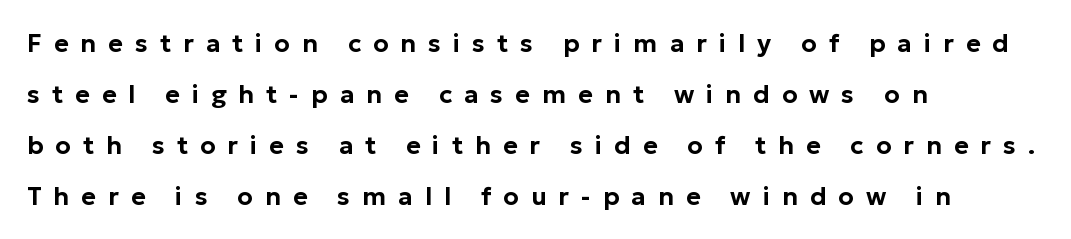
How are the letters spaced? Widely, with obvious added tracking. One-word summary of the alignment: left. Descenders hang freely into open space. Leading is clearly above the norm, producing a sparse column. Nope, not italic — everything's standing straight.
